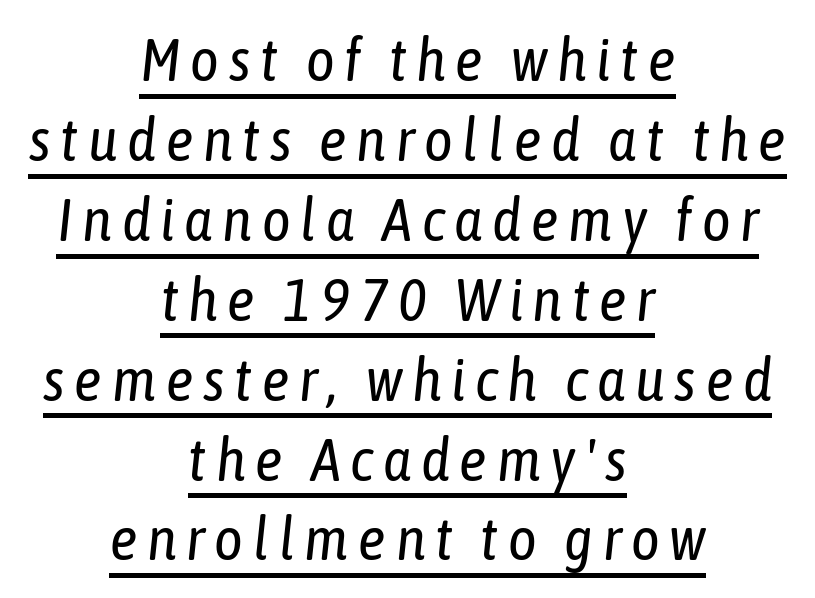
Q: Is the text bold? A: No.
Q: Is the text italic (slanted)? A: Yes, it leans right by about 6 degrees.
Q: Is the text underlined? A: Yes.
Q: How is the paragraph aligned? A: Centered.
Q: Is the spacing between lines tight, normal or loose? A: Normal.
Q: Width (condensed, normal, or wide)? A: Condensed.
Q: Stroke contrast? A: Low.
Q: x-height? A: Medium.
Q: Monospaced? A: No.
